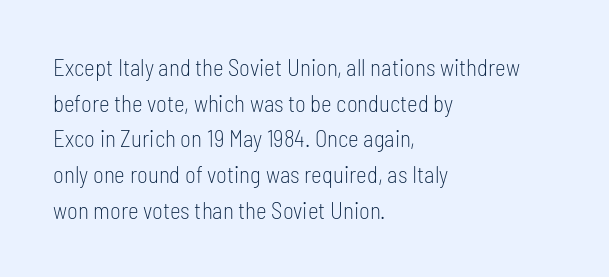
{"italic": "no", "bold": "no", "underline": "no", "align": "left", "line_spacing": "normal", "line_spacing_ratio": 1.55, "letter_spacing": "normal", "letter_spacing_em": 0.0, "glyph_px": 23}
